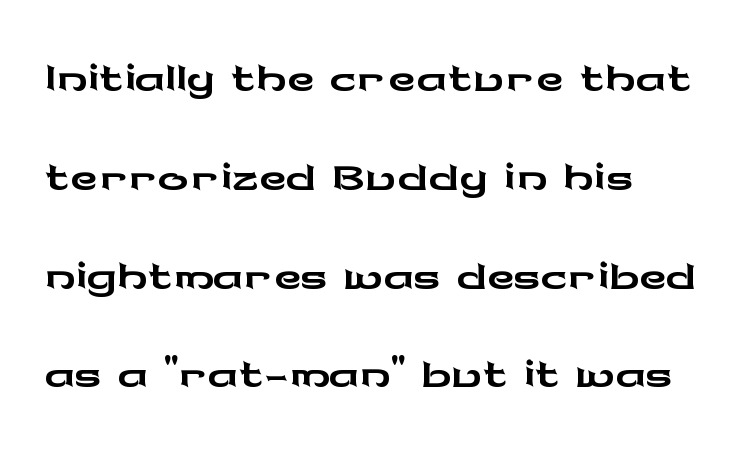
{"serif": "no", "italic": "no", "width": "wide", "stroke_contrast": "low", "x_height": "medium", "monospaced": "no", "underline": "no", "align": "left", "line_spacing": "normal", "line_spacing_ratio": 1.3, "letter_spacing": "normal", "letter_spacing_em": 0.0, "glyph_px": 76}
